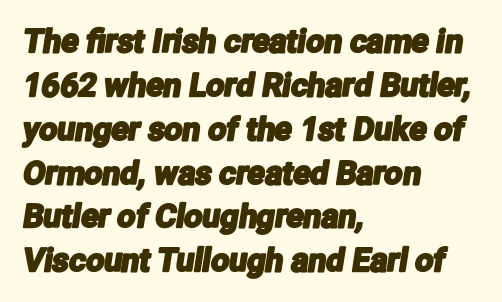
Q: Is the typeface a serif or a sans-serif typeface? A: Sans-serif.
Q: Is the text underlined? A: No.
Q: How is the paragraph aligned? A: Left-aligned.
Q: Is the spacing between letters normal or unusually wide? A: Normal.
Q: Is the spacing between lines tight, normal or loose? A: Normal.
Q: Width (condensed, normal, or wide)? A: Condensed.
Q: Stroke contrast? A: Low.
Q: x-height? A: Medium.
Q: Monospaced? A: No.
